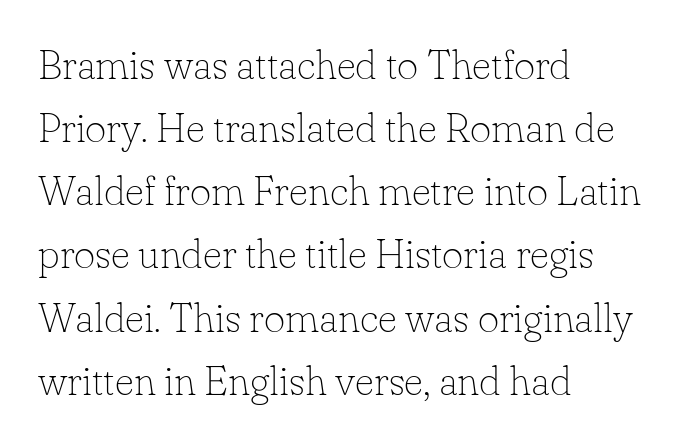
Typographically, this falls in the serif category. Each word holds together tightly as a unit, with standard inter-letter gaps. The lines are quadded left. Honestly, there is no underline to notice here at all. Weight: not bold — regular or lighter. This sample has the flowing, uneven cadence of proportional lettering.
